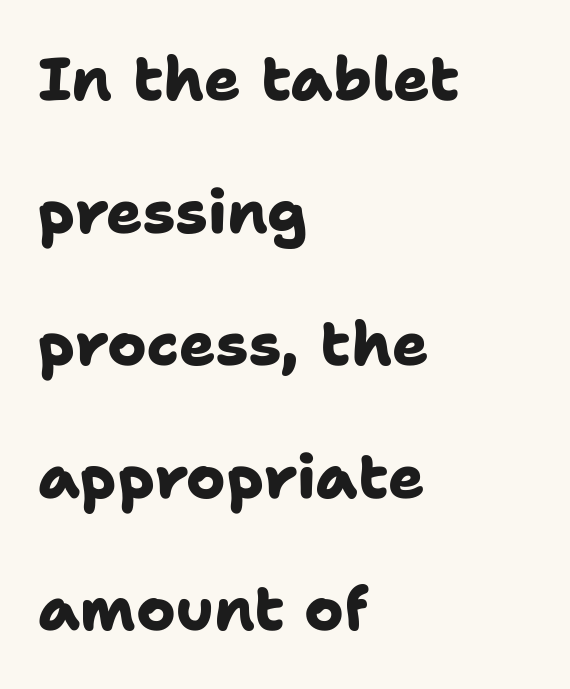
The image shows 60 px heavy sans-serif type; set left-aligned, loose line spacing (2.21x), normal letter spacing, not underlined; low stroke contrast and a medium x-height.
